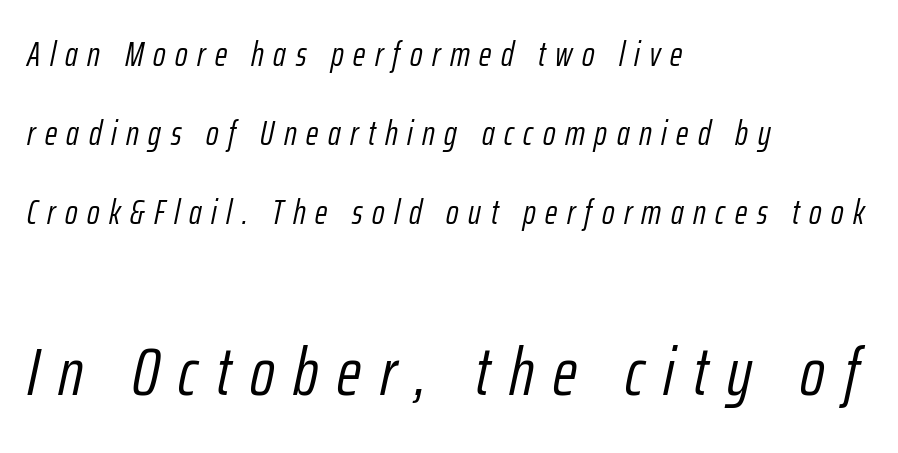
The image shows 67 px light, condensed type, italic (leaning right); set left-aligned, loose line spacing (2.33x), unusually wide letter spacing (+0.28 em), not underlined; the second (bottom) block is 1.97x larger; low stroke contrast and a medium x-height.
